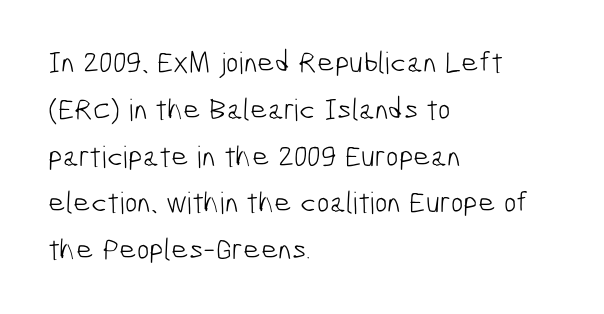
{"serif": "no", "bold": "no", "weight": "light", "width": "condensed", "stroke_contrast": "low", "x_height": "medium", "monospaced": "no", "underline": "no", "align": "left", "line_spacing": "normal", "line_spacing_ratio": 1.56, "letter_spacing": "normal", "letter_spacing_em": 0.0, "glyph_px": 30}
